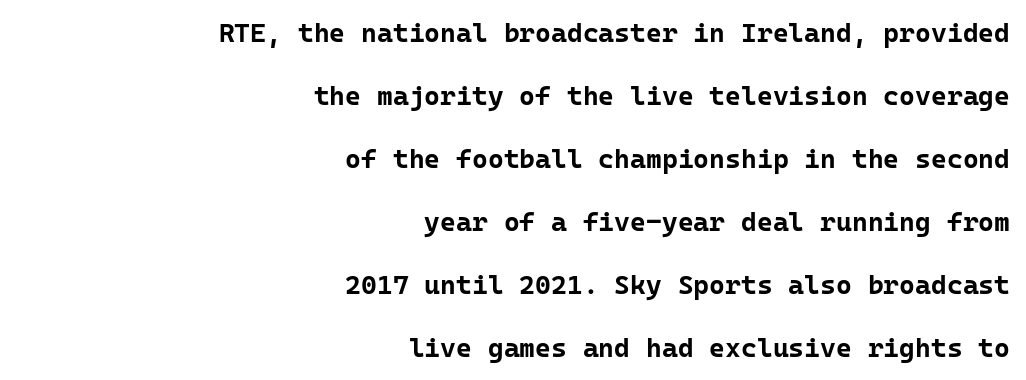
Italic? Not at all — the glyphs are vertical. Students, observe: this is what heavily led, spacious text looks like. This rendering leaves character spacing at its baseline value. Typographic density is high because the face is bold. These lines are set flush right with a ragged left edge. Words float on clear page, feet unadorned.
